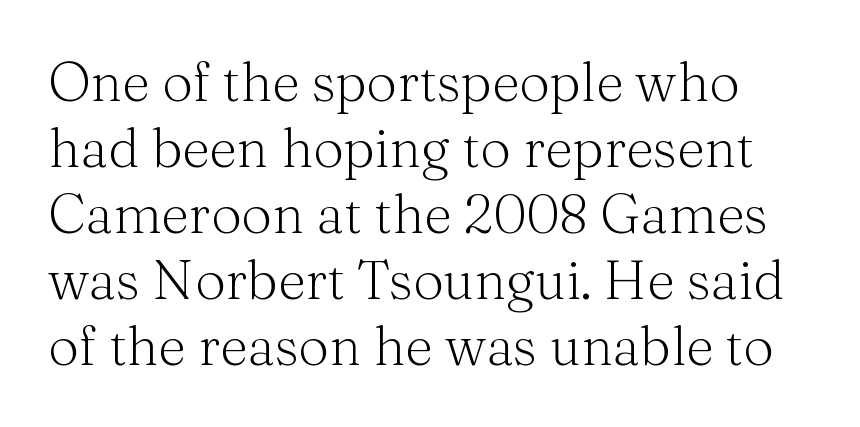
Q: Is the text bold? A: No.
Q: Is the text italic (slanted)? A: No, it is upright.
Q: Is the typeface a serif or a sans-serif typeface? A: Serif.
Q: Is the text underlined? A: No.
Q: Is the spacing between letters normal or unusually wide? A: Normal.
Q: Width (condensed, normal, or wide)? A: Normal.
Q: Stroke contrast? A: Medium.
Q: x-height? A: Medium.
Q: Monospaced? A: No.
